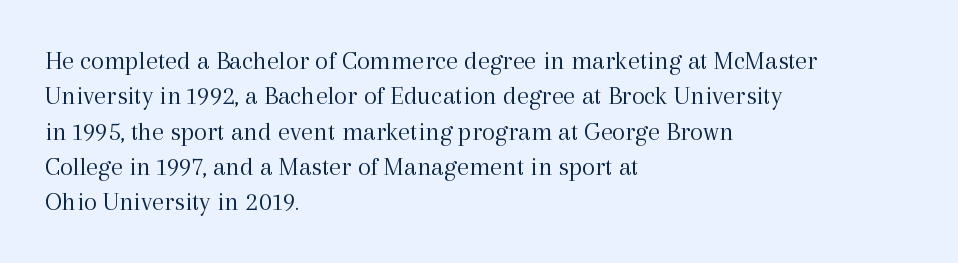
Q: Is the text bold? A: No.
Q: Is the text italic (slanted)? A: No, it is upright.
Q: Is the text underlined? A: No.
Q: How is the paragraph aligned? A: Left-aligned.
Q: Is the spacing between letters normal or unusually wide? A: Normal.
Q: Is the spacing between lines tight, normal or loose? A: Normal.
